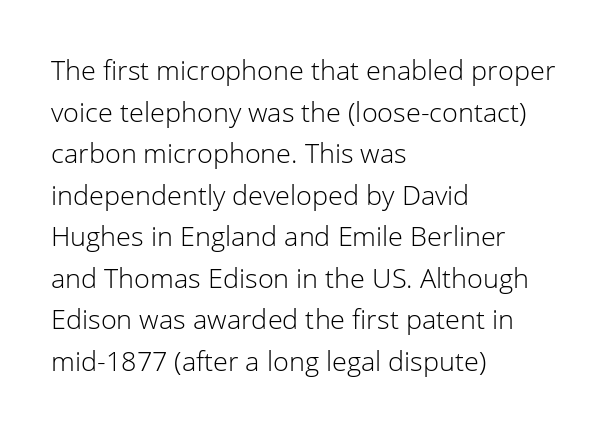
Q: Is the text bold? A: No.
Q: Is the text italic (slanted)? A: No, it is upright.
Q: Is the text underlined? A: No.
Q: How is the paragraph aligned? A: Left-aligned.
Q: Is the spacing between letters normal or unusually wide? A: Normal.
Q: Is the spacing between lines tight, normal or loose? A: Normal.
